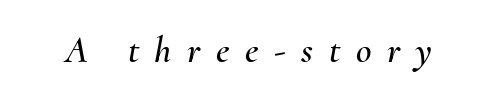
Q: Is the text italic (slanted)? A: Yes, it leans right by about 10 degrees.
Q: Is the text underlined? A: No.
Q: Is the spacing between letters normal or unusually wide? A: Unusually wide.
Q: Width (condensed, normal, or wide)? A: Normal.
Q: Stroke contrast? A: Medium.
Q: x-height? A: Small.
Q: Monospaced? A: No.
